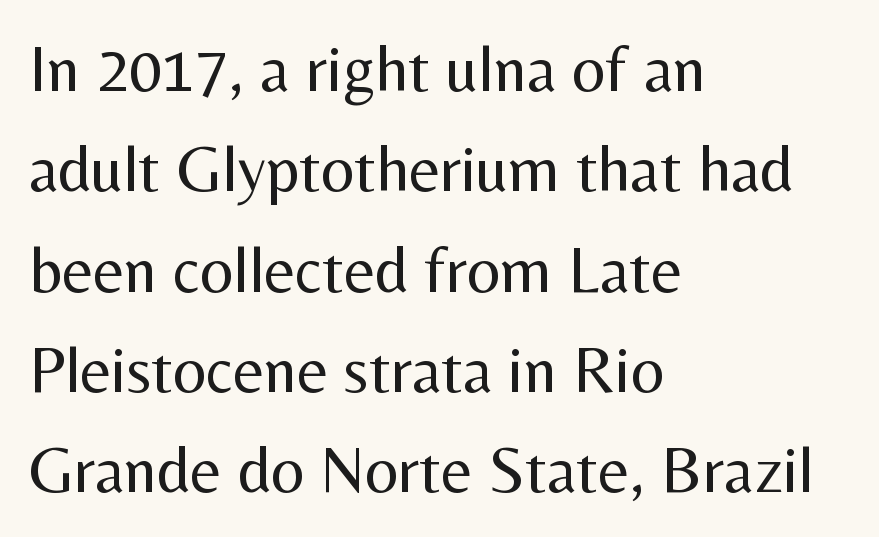
Q: Is the text bold? A: No.
Q: Is the text italic (slanted)? A: No, it is upright.
Q: Is the typeface a serif or a sans-serif typeface? A: Sans-serif.
Q: Is the text underlined? A: No.
Q: How is the paragraph aligned? A: Left-aligned.
Q: Is the spacing between letters normal or unusually wide? A: Normal.
Q: Is the spacing between lines tight, normal or loose? A: Normal.
Q: Width (condensed, normal, or wide)? A: Normal.
Q: Stroke contrast? A: Medium.
Q: x-height? A: Medium.
Q: Monospaced? A: No.
